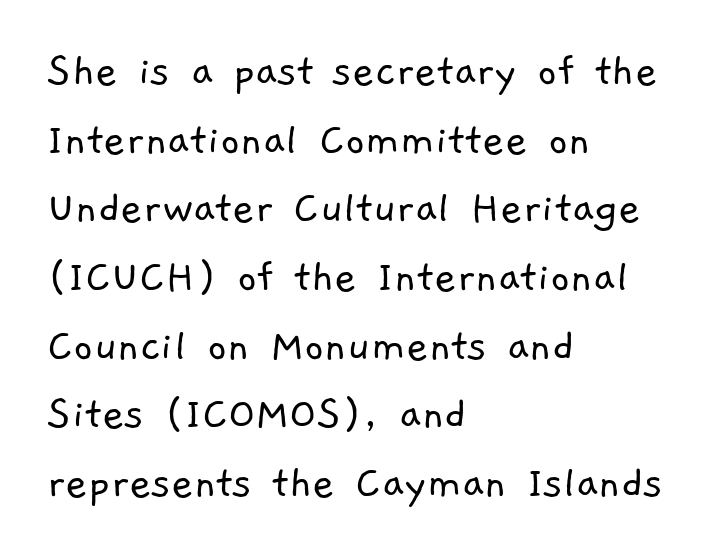
The image shows 48 px light sans-serif type; set left-aligned, normal line spacing (1.43x), normal letter spacing, not underlined; low stroke contrast and a medium x-height.
